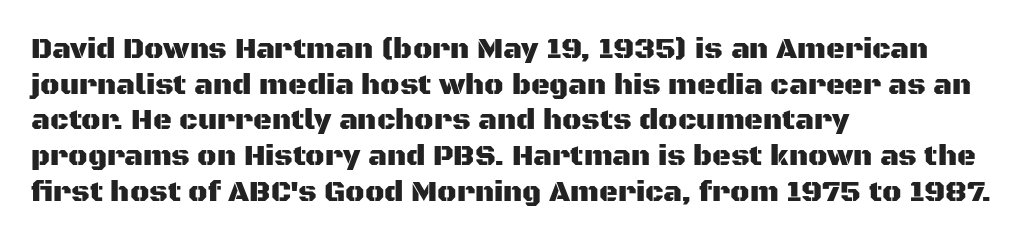
{"serif": "no", "italic": "no", "width": "normal", "stroke_contrast": "medium", "x_height": "large", "monospaced": "no", "underline": "no", "align": "left", "line_spacing_ratio": 1.23, "letter_spacing": "normal", "letter_spacing_em": 0.0, "glyph_px": 29}
